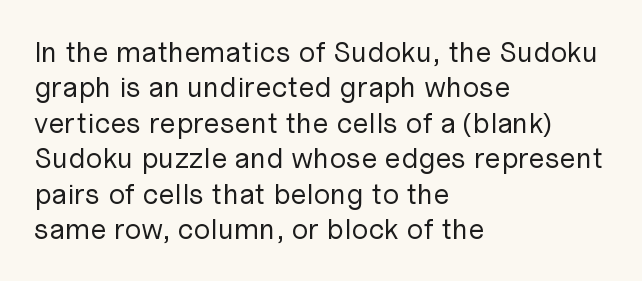
The image shows 29 px regular-weight sans-serif type, upright; set left-aligned, line spacing 1.22x, normal letter spacing, not underlined; low stroke contrast and a medium x-height.
